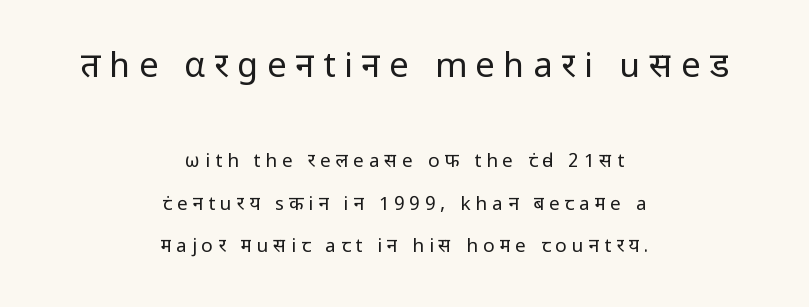
The image shows 34 px regular-weight sans-serif type, upright; set centered, loose line spacing (2.24x), unusually wide letter spacing (+0.26 em), not underlined; the first (top) block is 1.79x larger; low stroke contrast and a medium x-height.
